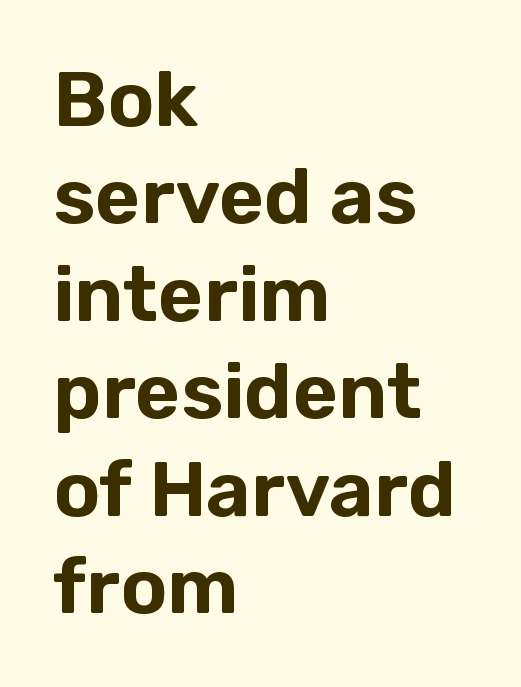
The image shows 78 px sans-serif type, upright; set left-aligned, normal line spacing (1.25x), normal letter spacing, not underlined; low stroke contrast and a medium x-height.
